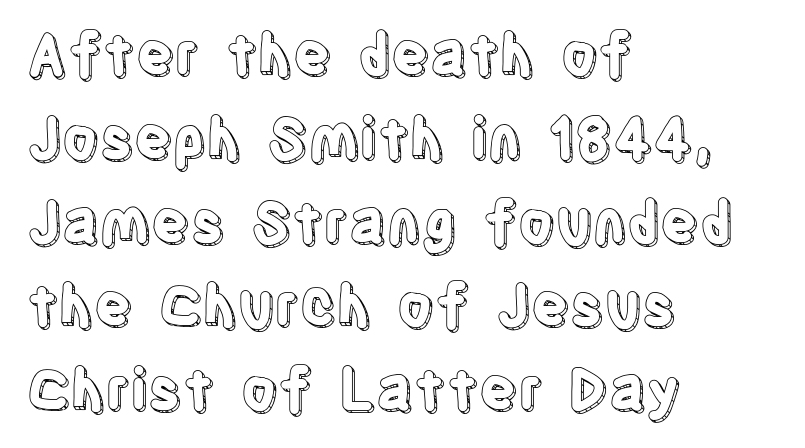
{"italic": "no", "width": "condensed", "x_height": "large", "monospaced": "no", "underline": "no", "align": "left", "line_spacing": "normal", "line_spacing_ratio": 1.47, "letter_spacing": "normal", "letter_spacing_em": 0.0, "glyph_px": 57}
